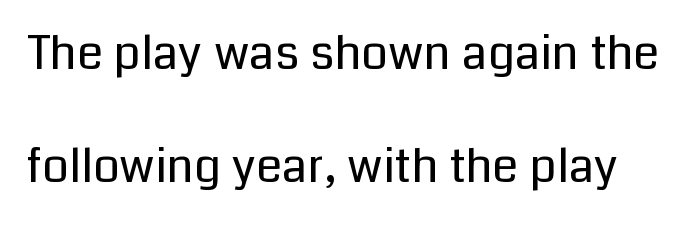
Font category for this specimen: sans-serif. There is no visible air inserted between adjacent glyphs. Loosely led — the rows are spread out. Stems and bowls with no extra thickness — not bold. Plain, unruled lines of type. Varying glyph widths throughout — classic text-font behaviour.
